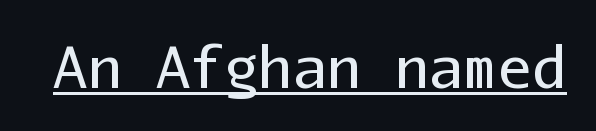
Q: Is the text bold? A: No.
Q: Is the text italic (slanted)? A: No, it is upright.
Q: Is the typeface a serif or a sans-serif typeface? A: Sans-serif.
Q: Is the text underlined? A: Yes.
Q: Is the spacing between letters normal or unusually wide? A: Normal.
Q: Width (condensed, normal, or wide)? A: Normal.
Q: Stroke contrast? A: Low.
Q: x-height? A: Medium.
Q: Monospaced? A: Yes.
